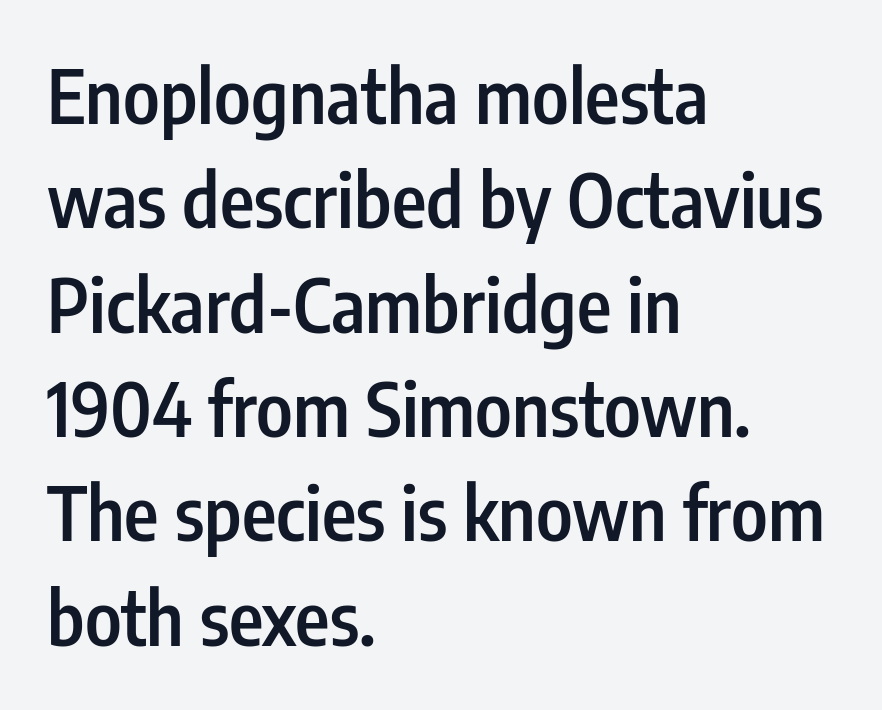
Q: Is the text bold? A: Semi-bold.
Q: Is the text italic (slanted)? A: No, it is upright.
Q: Is the typeface a serif or a sans-serif typeface? A: Sans-serif.
Q: Is the text underlined? A: No.
Q: How is the paragraph aligned? A: Left-aligned.
Q: Is the spacing between letters normal or unusually wide? A: Normal.
Q: Is the spacing between lines tight, normal or loose? A: Normal.
Q: Width (condensed, normal, or wide)? A: Condensed.
Q: Stroke contrast? A: Low.
Q: x-height? A: Medium.
Q: Monospaced? A: No.
